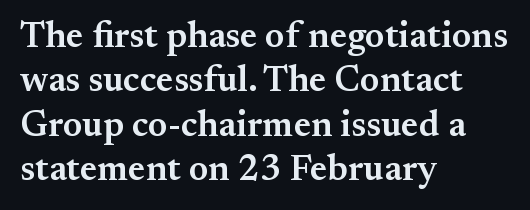
The image shows 36 px semibold serif type, upright; set left-aligned, line spacing 1.23x, normal letter spacing, not underlined; medium stroke contrast and a small x-height.
